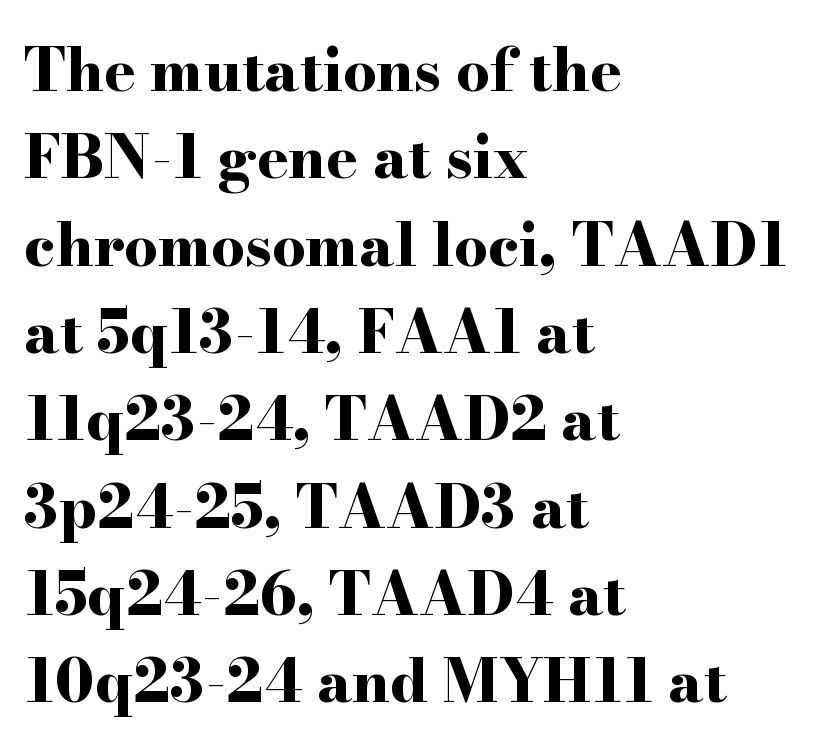
Typographically, this falls in the serif category. Plenty of ink on the page — the face is bold. The glyphs are unaccompanied by any horizontal stroke below them. The rendering keeps characters at their native spacing. Each new line begins a customary step beneath the previous one. The compositor pushed each line to the left boundary.
